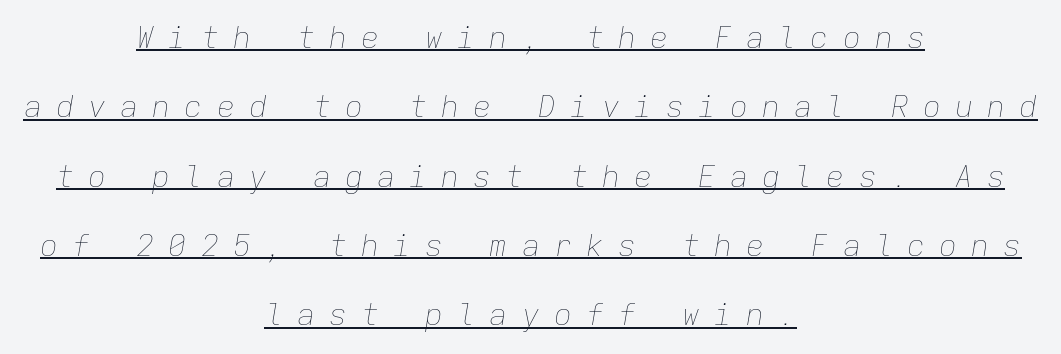
Q: Is the text bold? A: No.
Q: Is the text italic (slanted)? A: Yes, it leans right by about 9 degrees.
Q: Is the text underlined? A: Yes.
Q: How is the paragraph aligned? A: Centered.
Q: Is the spacing between letters normal or unusually wide? A: Unusually wide.
Q: Is the spacing between lines tight, normal or loose? A: Loose.
Q: Width (condensed, normal, or wide)? A: Normal.
Q: Stroke contrast? A: Low.
Q: x-height? A: Medium.
Q: Monospaced? A: Yes.
